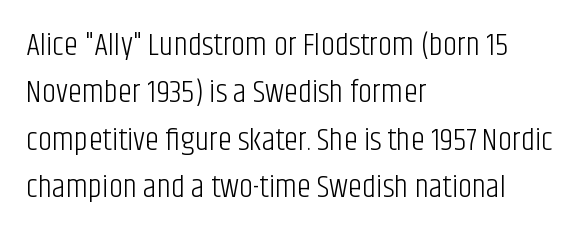
The horizontal fit of the characters is conventional and even. Every character sits straight up, as roman type does. Font category for this specimen: sans-serif. No letter is thick-stroked: the sample isn't bold.
